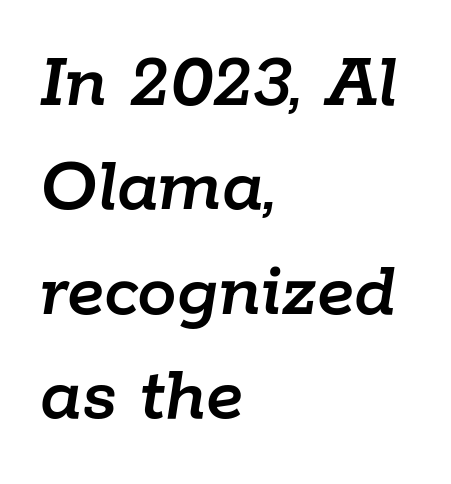
Q: Is the text italic (slanted)? A: Yes, it leans right by about 9 degrees.
Q: Is the text underlined? A: No.
Q: How is the paragraph aligned? A: Left-aligned.
Q: Is the spacing between letters normal or unusually wide? A: Normal.
Q: Is the spacing between lines tight, normal or loose? A: Normal.
Q: Width (condensed, normal, or wide)? A: Normal.
Q: Stroke contrast? A: Low.
Q: x-height? A: Medium.
Q: Monospaced? A: No.
